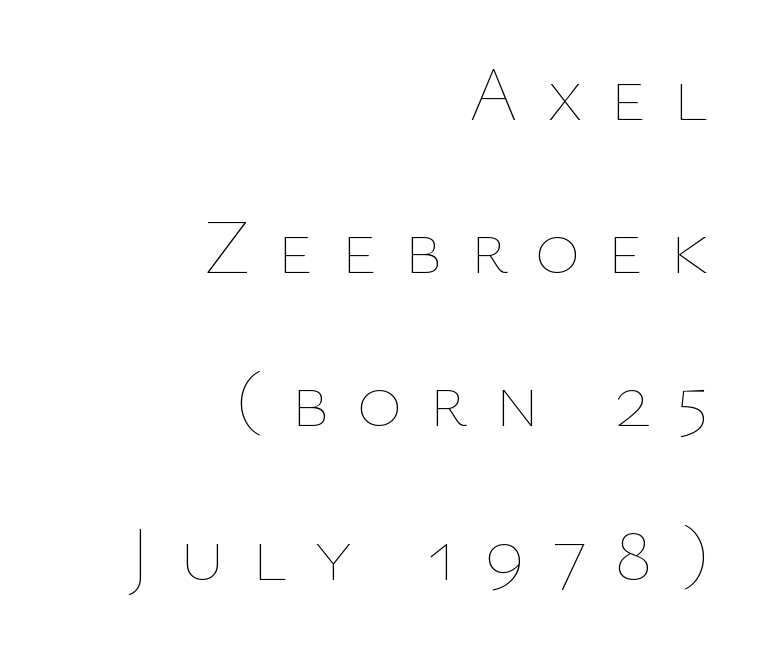
Q: Is the text bold? A: No.
Q: Is the text italic (slanted)? A: No, it is upright.
Q: Is the text underlined? A: No.
Q: How is the paragraph aligned? A: Right-aligned.
Q: Is the spacing between letters normal or unusually wide? A: Unusually wide.
Q: Is the spacing between lines tight, normal or loose? A: Loose.
Q: Width (condensed, normal, or wide)? A: Normal.
Q: Stroke contrast? A: Low.
Q: x-height? A: Medium.
Q: Monospaced? A: No.
